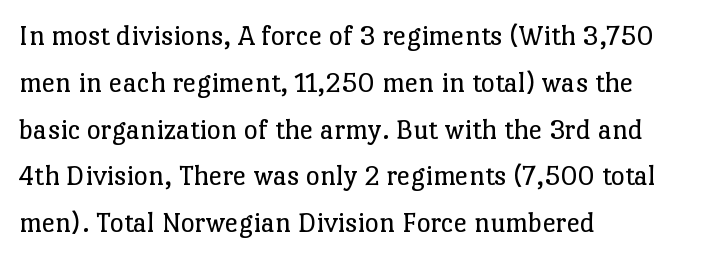
{"serif": "yes", "italic": "no", "bold": "no", "weight": "regular", "width": "normal", "stroke_contrast": "low", "x_height": "medium", "monospaced": "no", "underline": "no", "align": "left", "line_spacing": "normal", "line_spacing_ratio": 1.56, "letter_spacing": "normal", "letter_spacing_em": 0.0, "glyph_px": 30}
